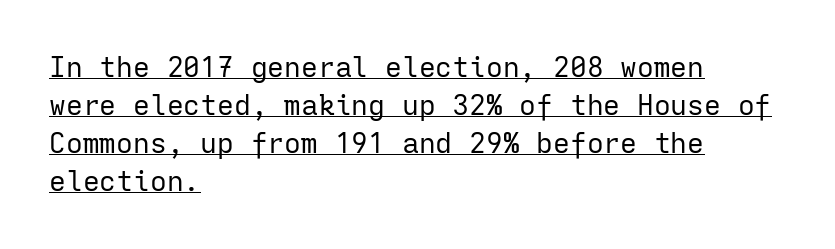
The image shows 28 px regular-weight sans-serif type, upright, monospaced; set left-aligned, normal line spacing (1.36x), normal letter spacing, underlined; low stroke contrast and a medium x-height.
